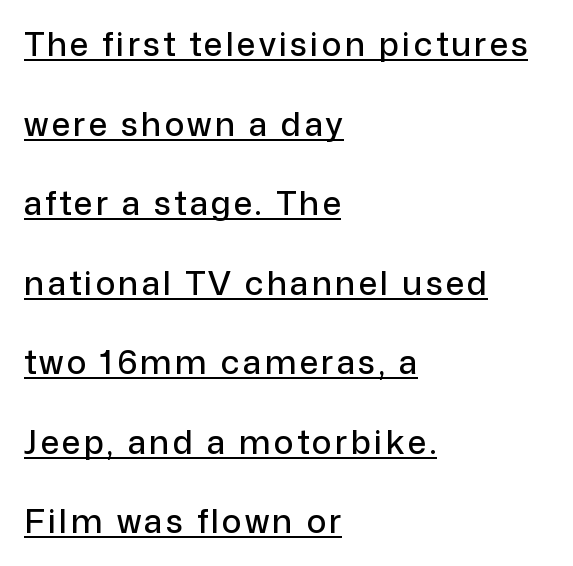
The image shows 33 px sans-serif type, upright; set left-aligned, loose line spacing (2.41x), underlined; low stroke contrast and a medium x-height.
